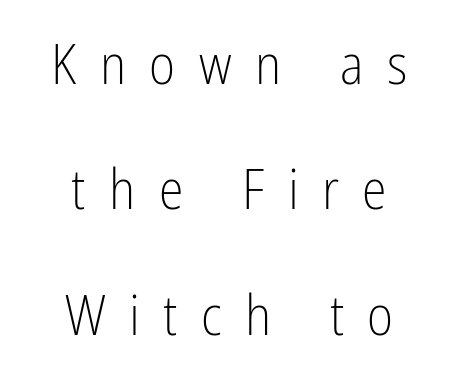
The image shows 56 px light, condensed sans-serif type, upright; set centered, loose line spacing (2.24x), unusually wide letter spacing (+0.42 em), not underlined; low stroke contrast and a medium x-height.
